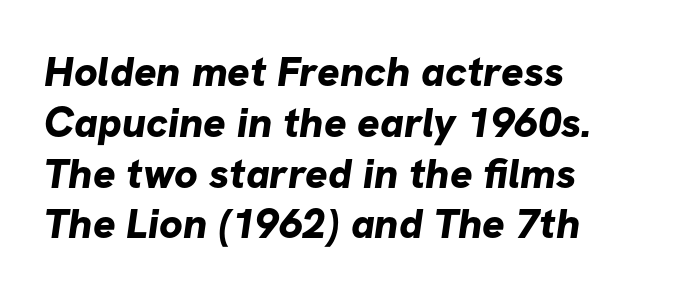
The image shows 42 px bold sans-serif type; set left-aligned, line spacing 1.21x, normal letter spacing, not underlined; low stroke contrast and a medium x-height.
